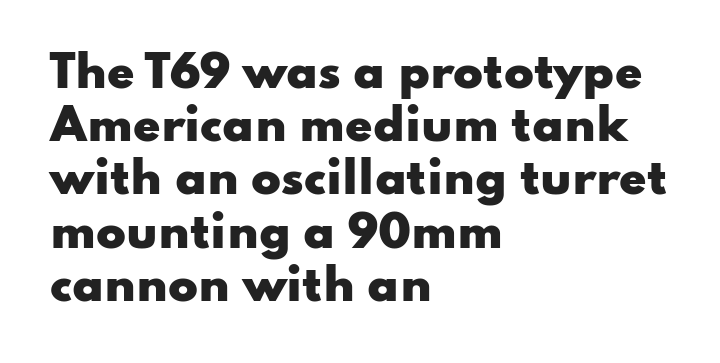
This sample uses an upright cut, with every glyph sitting square on the baseline. These lines are rendered in a variable-pitch font. Look at the tracking — it's just the regular setting, nothing added. The font family rendered here belongs to the sans-serif group. No word sits above an underline. Horizontal alignment here is leftward, the default for most running prose.
